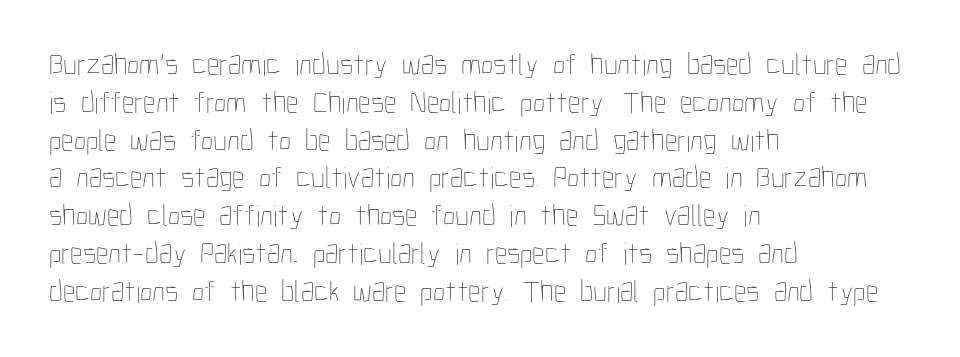
The strip under each line holds only bare page. This rendering leaves character spacing at its baseline value. The cut favours lightness, reaching ordinary text weight at its darkest. Casual observation: everything's shoved over to the left. This sample has the flowing, uneven cadence of proportional lettering.
